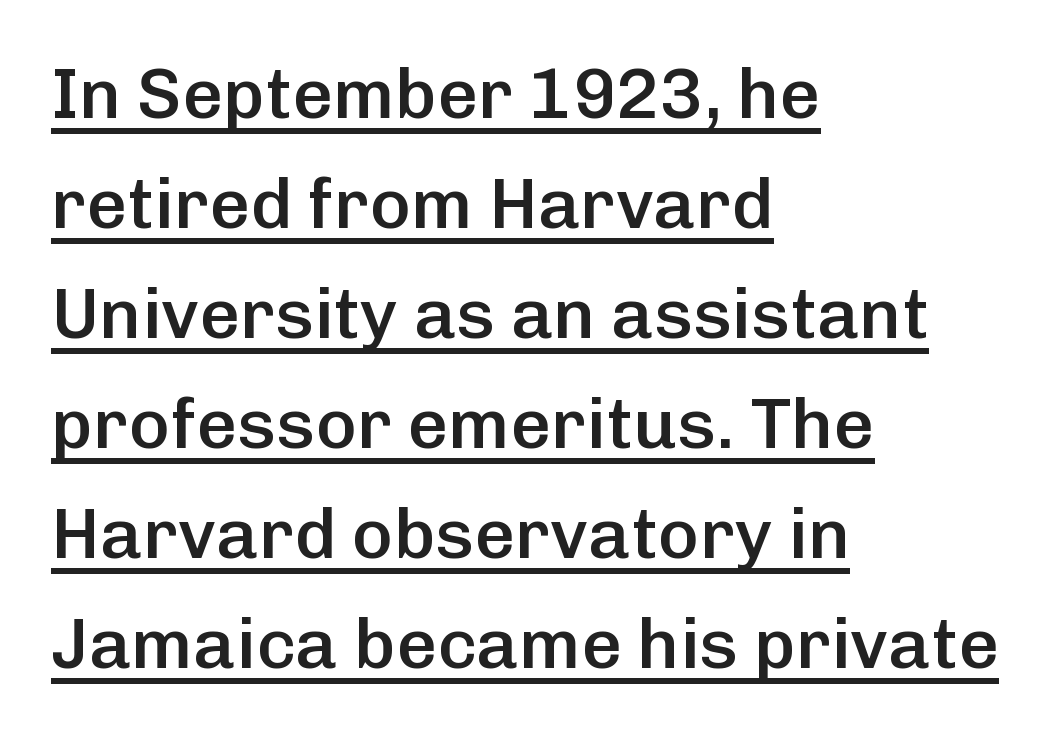
Q: Is the text bold? A: Semi-bold.
Q: Is the text italic (slanted)? A: No, it is upright.
Q: Is the typeface a serif or a sans-serif typeface? A: Sans-serif.
Q: Is the text underlined? A: Yes.
Q: How is the paragraph aligned? A: Left-aligned.
Q: Is the spacing between letters normal or unusually wide? A: Normal.
Q: Is the spacing between lines tight, normal or loose? A: Normal.
Q: Width (condensed, normal, or wide)? A: Normal.
Q: Stroke contrast? A: Low.
Q: x-height? A: Medium.
Q: Monospaced? A: No.
